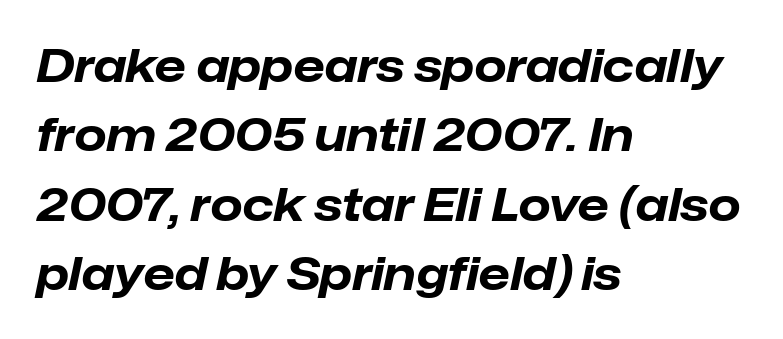
{"italic": "yes", "lean": "right", "slant_degrees": 12, "bold": "yes", "weight": "bold", "width": "normal", "stroke_contrast": "low", "x_height": "medium", "monospaced": "no", "underline": "no", "align": "left", "line_spacing": "normal", "line_spacing_ratio": 1.51, "letter_spacing": "normal", "letter_spacing_em": 0.0, "glyph_px": 46}
